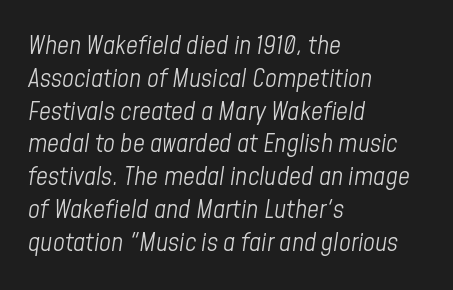
{"italic": "yes", "lean": "right", "slant_degrees": 8, "bold": "no", "underline": "no", "align": "left", "line_spacing": "normal", "line_spacing_ratio": 1.26, "letter_spacing": "normal", "letter_spacing_em": 0.0, "glyph_px": 26}
